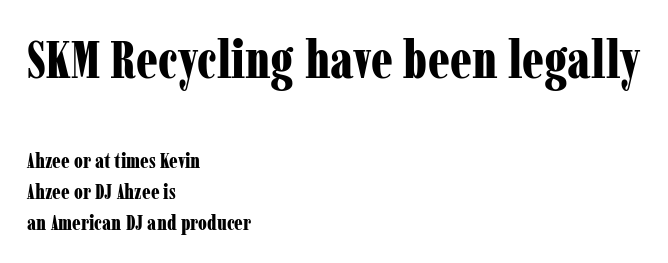
{"serif": "yes", "italic": "no", "bold": "yes", "weight": "bold", "width": "condensed", "stroke_contrast": "low", "x_height": "medium", "monospaced": "no", "underline": "no", "align": "left", "line_spacing": "normal", "line_spacing_ratio": 1.48, "letter_spacing": "normal", "letter_spacing_em": 0.0, "larger_block": "first", "size_ratio": 2.52, "glyph_px": 53}
